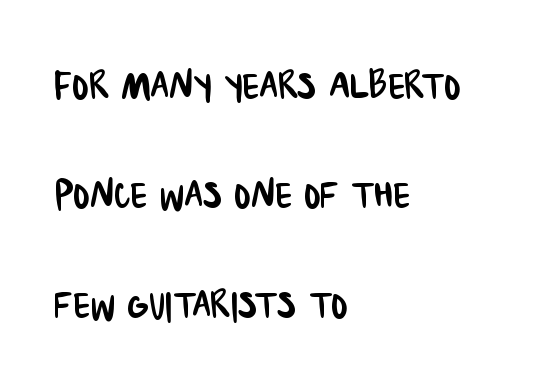
The image shows 49 px condensed sans-serif type; set left-aligned, loose line spacing (2.23x), normal letter spacing, not underlined; low stroke contrast and a large x-height.
